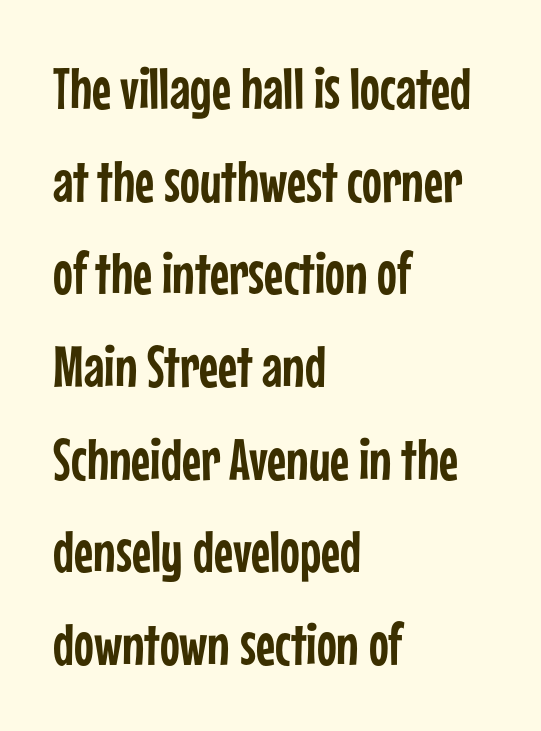
Students, note that the glyphs here touch the page at normal intervals. The space beneath each line is pristine and unruled. This is sans-serif lettering, the kind often seen on screens and signage. If you measured baseline to baseline, you'd find a middling distance.
